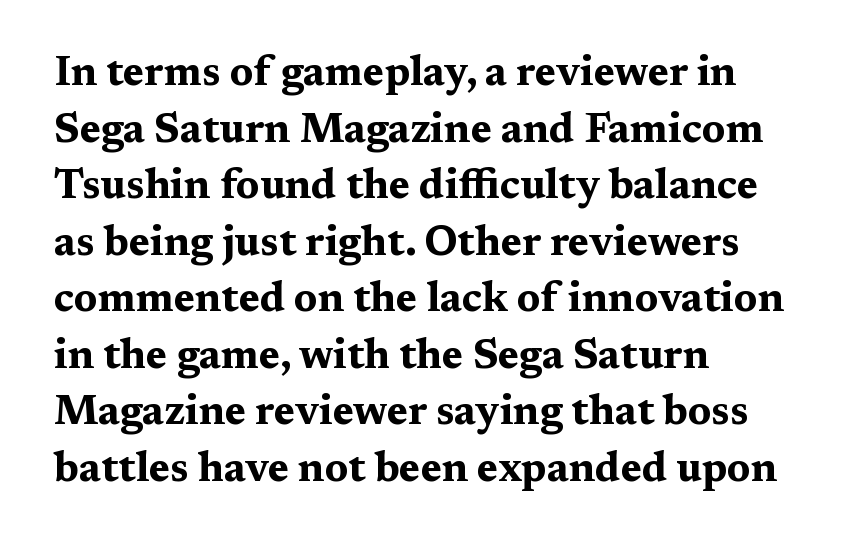
The image shows 41 px bold, wide serif type, upright; set left-aligned, normal line spacing (1.38x), normal letter spacing, not underlined; medium stroke contrast and a medium x-height.
